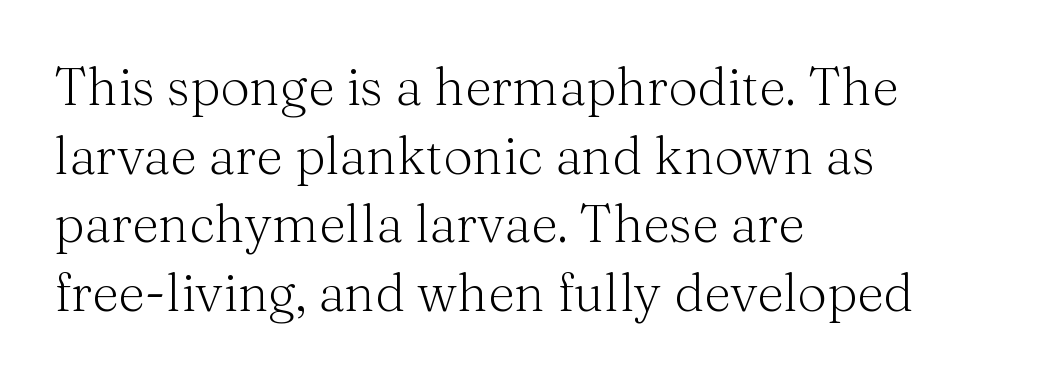
Students, observe: this is what conventionally led text looks like. Old-style or modern, the face here clearly has serifs. Reading down the block, your eye returns to a fixed left position each line. Bold? No — there's no thickening of the strokes. The letters stand straight up with perfectly vertical stems.
